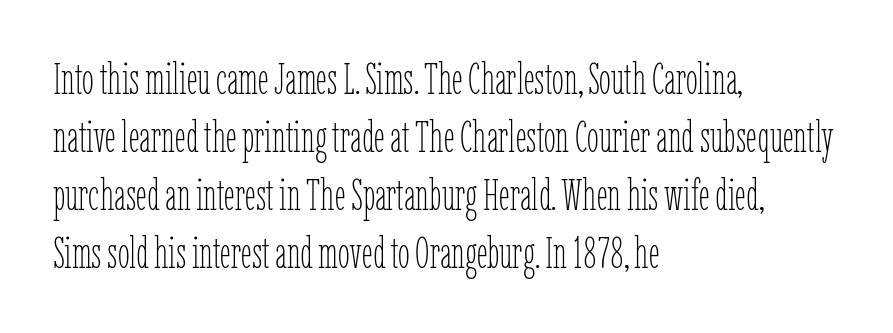
{"italic": "no", "bold": "no", "weight": "thin", "width": "condensed", "stroke_contrast": "low", "x_height": "medium", "monospaced": "no", "underline": "no", "align": "left", "line_spacing": "normal", "line_spacing_ratio": 1.35, "letter_spacing": "normal", "letter_spacing_em": 0.0, "glyph_px": 43}
